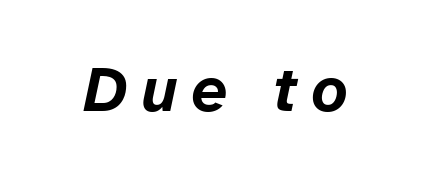
{"italic": "yes", "lean": "right", "slant_degrees": 12, "bold": "yes", "weight": "bold", "width": "normal", "stroke_contrast": "low", "x_height": "medium", "monospaced": "no", "underline": "no", "letter_spacing": "wide", "letter_spacing_em": 0.21, "glyph_px": 64}
